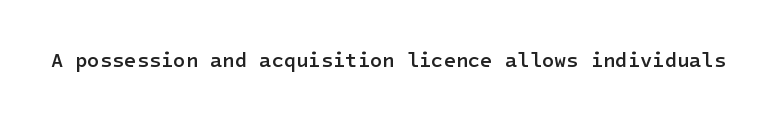
The image shows 20 px text type, upright; set normal letter spacing, not underlined.
